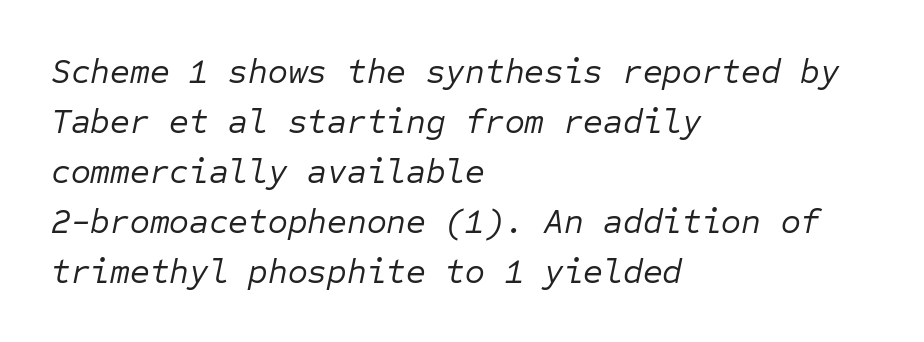
The image shows 34 px regular-weight type, italic (leaning right), monospaced; set left-aligned, normal line spacing (1.47x), normal letter spacing, not underlined; low stroke contrast and a medium x-height.
